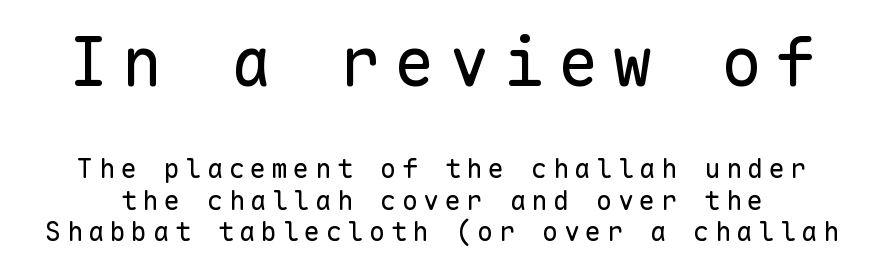
Q: Is the text bold? A: No.
Q: Is the text italic (slanted)? A: No, it is upright.
Q: Is the typeface a serif or a sans-serif typeface? A: Sans-serif.
Q: Is the text underlined? A: No.
Q: Is the spacing between letters normal or unusually wide? A: Unusually wide.
Q: Which block of text is set in a larger size, the first (top) or the second (bottom)? A: The first (top) one.
Q: Width (condensed, normal, or wide)? A: Normal.
Q: Stroke contrast? A: Low.
Q: x-height? A: Medium.
Q: Monospaced? A: Yes.
